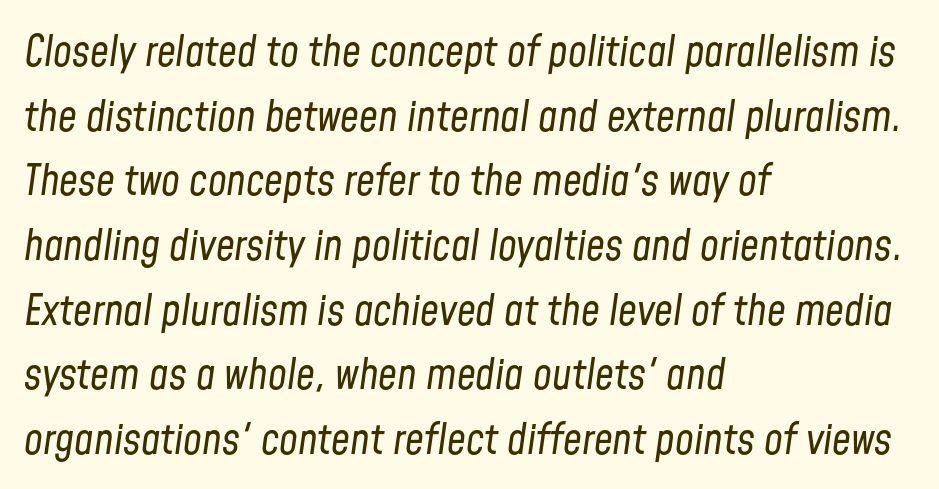
The image shows 42 px regular-weight, condensed type, italic (leaning right); set left-aligned, normal line spacing (1.54x), normal letter spacing, not underlined; low stroke contrast and a medium x-height.
